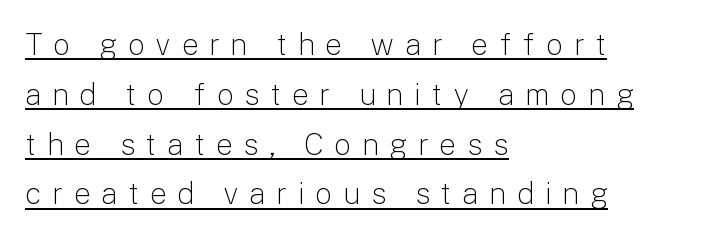
The image shows 30 px light sans-serif type, upright; set left-aligned, normal line spacing (1.66x), unusually wide letter spacing (+0.35 em), underlined; low stroke contrast and a medium x-height.
